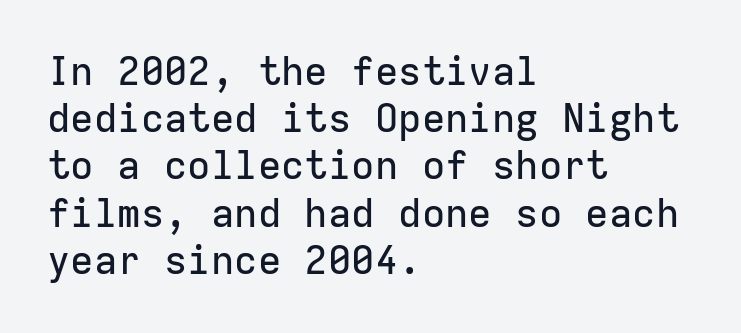
The image shows 39 px sans-serif type, upright, monospaced; set left-aligned, line spacing 1.21x, normal letter spacing, not underlined; low stroke contrast and a medium x-height.
